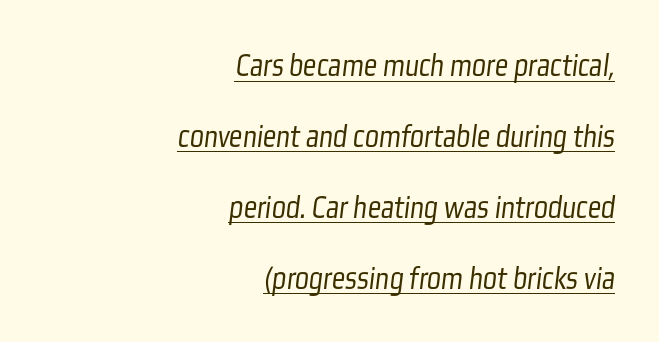
The face used here is a sans, in the tradition of grotesques and geometrics. The ragged edge is on the left, which tells us the setting is flush right. Quick note: interline space is abundant. Caption: face not bold, strokes unweighted. Think of a printed novel: that variable character pitch is what you see here. Students, observe the line beneath the letters — that is underlining.
